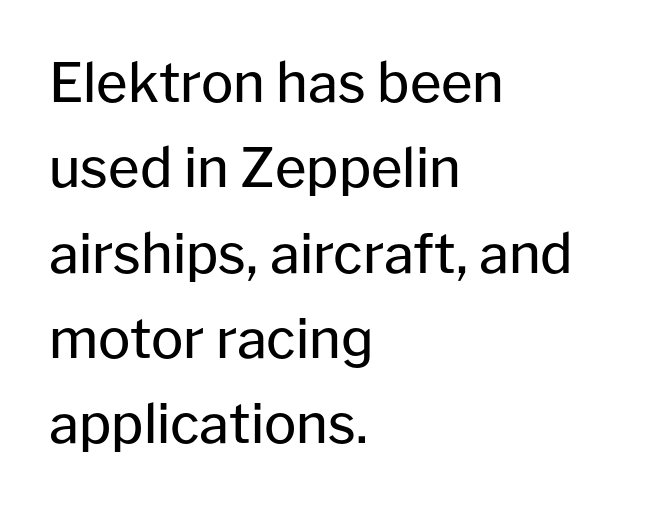
Looks like regular typesetting: each glyph gets only the width it needs. Successive baselines arrive at the customary interval. How are the letters spaced? Ordinarily, with no added tracking. A typesetter would label this face a sans.
